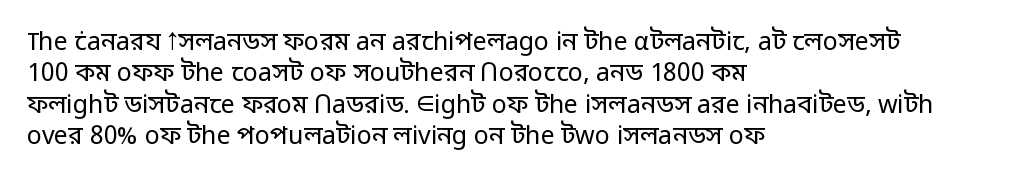
{"italic": "no", "bold": "no", "underline": "no", "align": "left", "line_spacing": "normal", "line_spacing_ratio": 1.26, "letter_spacing": "normal", "letter_spacing_em": 0.0, "glyph_px": 25}
